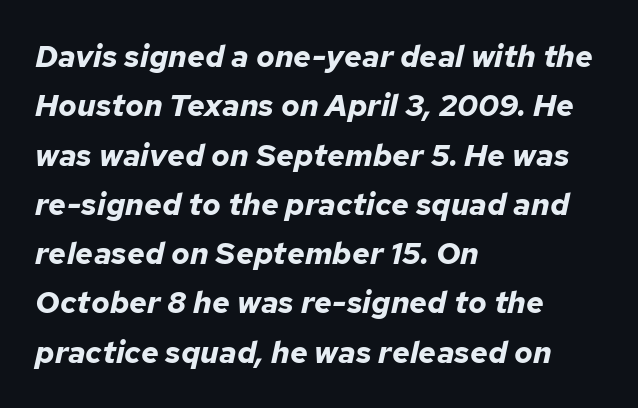
{"italic": "yes", "lean": "right", "slant_degrees": 12, "bold": "yes", "weight": "bold", "width": "normal", "stroke_contrast": "low", "x_height": "medium", "monospaced": "no", "underline": "no", "align": "left", "line_spacing": "normal", "line_spacing_ratio": 1.59, "letter_spacing": "normal", "letter_spacing_em": 0.0, "glyph_px": 31}
